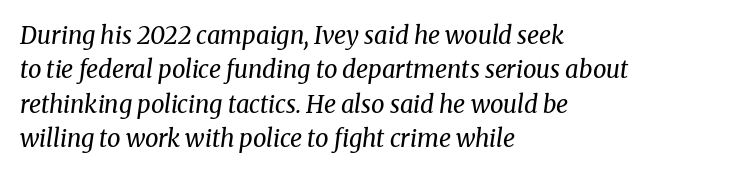
The image shows 24 px text type, italic (leaning right); set left-aligned, normal line spacing (1.43x), normal letter spacing, not underlined.
